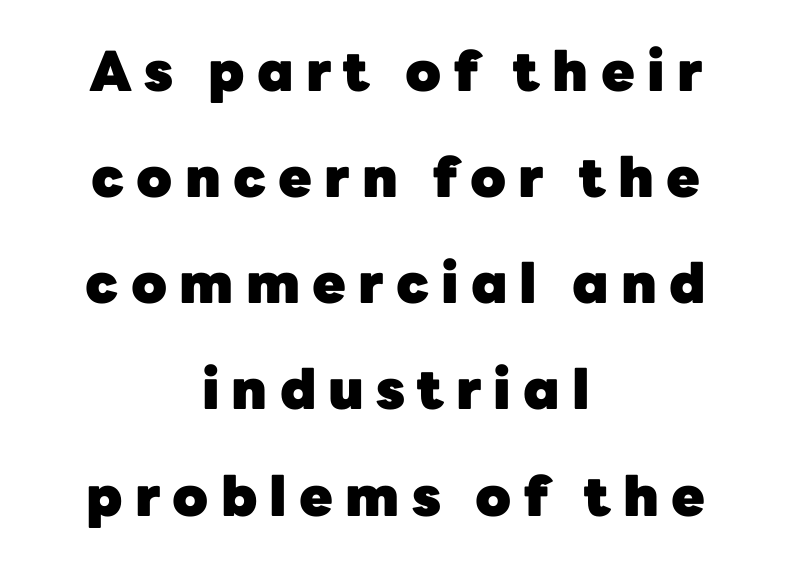
The image shows 55 px heavy sans-serif type, upright; set centered, loose line spacing (1.93x), unusually wide letter spacing (+0.22 em), not underlined; low stroke contrast and a medium x-height.
